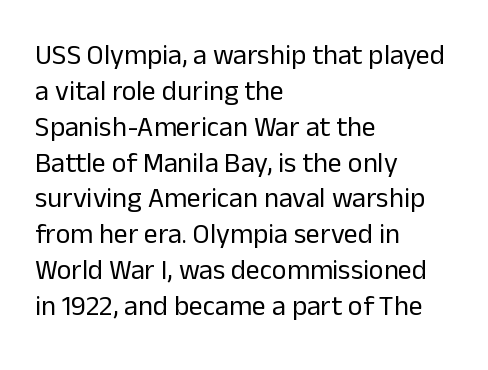
{"serif": "no", "italic": "no", "bold": "no", "weight": "regular", "width": "normal", "stroke_contrast": "low", "x_height": "medium", "monospaced": "no", "underline": "no", "align": "left", "line_spacing": "normal", "line_spacing_ratio": 1.28, "letter_spacing": "normal", "letter_spacing_em": 0.0, "glyph_px": 28}
